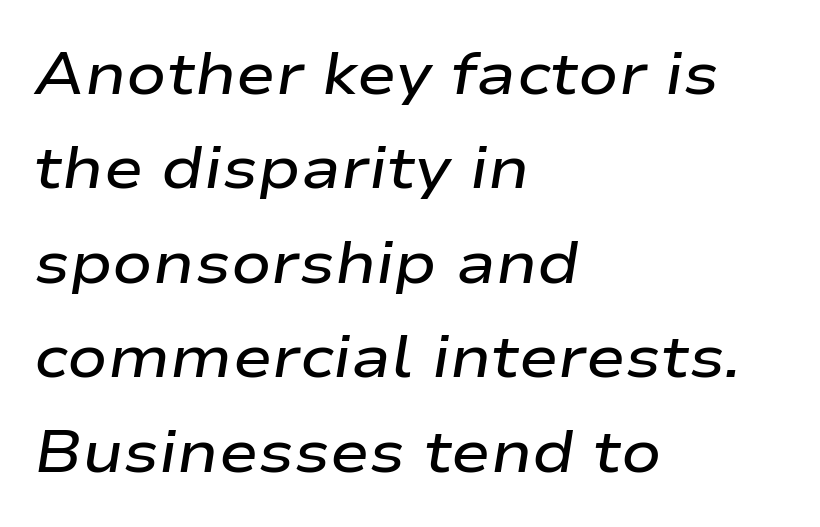
The lines in this sample share a left origin and differ only in where they stop. Each word holds together tightly as a unit, with standard inter-letter gaps. The face used here is proportionally spaced, like ordinary book or web type. Look at the stroke-to-counter ratio: somewhat heavy, a semibold.
